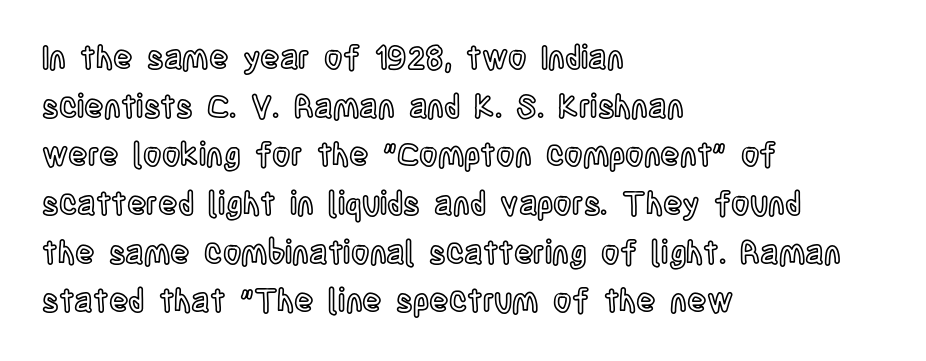
The image shows 32 px condensed type, upright; set left-aligned, normal line spacing (1.52x), normal letter spacing, not underlined; a large x-height.
